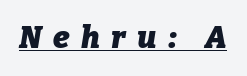
Looks like regular typesetting: each glyph gets only the width it needs. Does extra space separate the letters? Yes, quite a lot of it. Does the lettering tilt? It does — this is italic. Descenders here cross a horizontal rule under the line.
